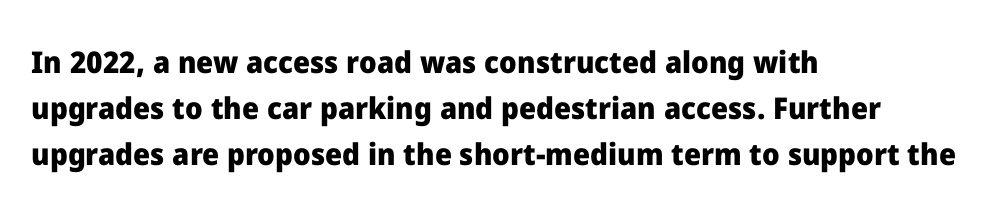
{"serif": "no", "italic": "no", "bold": "yes", "weight": "heavy", "width": "normal", "stroke_contrast": "low", "x_height": "medium", "monospaced": "no", "underline": "no", "align": "left", "line_spacing": "normal", "line_spacing_ratio": 1.53, "letter_spacing": "normal", "letter_spacing_em": 0.0, "glyph_px": 30}
